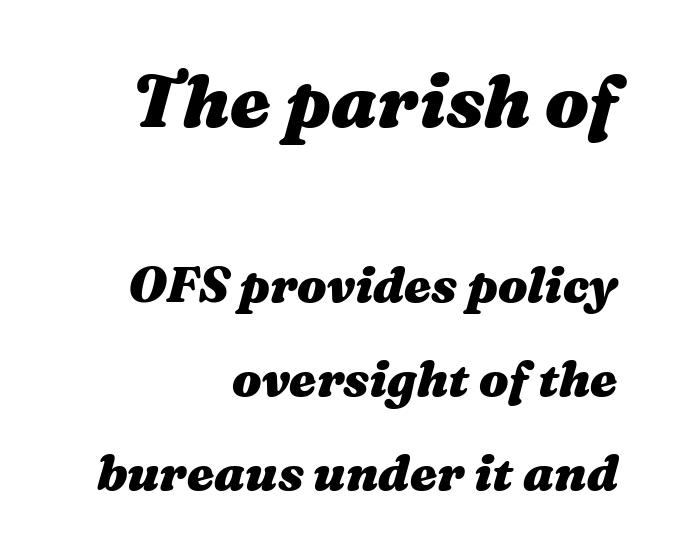
Q: Is the text bold? A: Yes.
Q: Is the text italic (slanted)? A: Yes, it leans right by about 16 degrees.
Q: Is the text underlined? A: No.
Q: How is the paragraph aligned? A: Right-aligned.
Q: Is the spacing between letters normal or unusually wide? A: Normal.
Q: Is the spacing between lines tight, normal or loose? A: Loose.
Q: Which block of text is set in a larger size, the first (top) or the second (bottom)? A: The first (top) one.
Q: Width (condensed, normal, or wide)? A: Wide.
Q: Stroke contrast? A: Medium.
Q: x-height? A: Medium.
Q: Monospaced? A: No.
